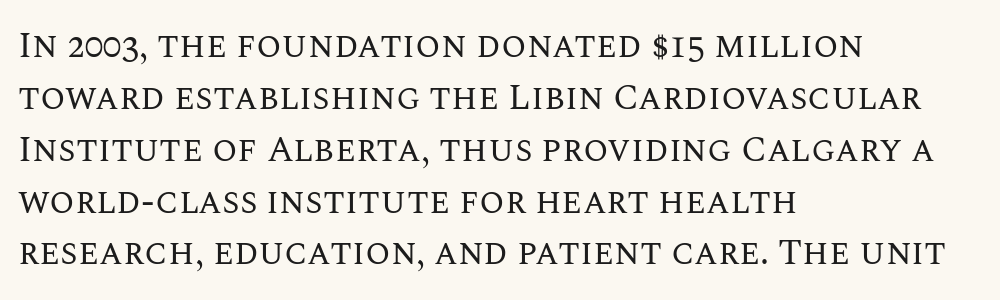
The image shows 36 px regular-weight type, upright; set left-aligned, normal line spacing (1.44x), normal letter spacing, not underlined; medium stroke contrast and a large x-height.
